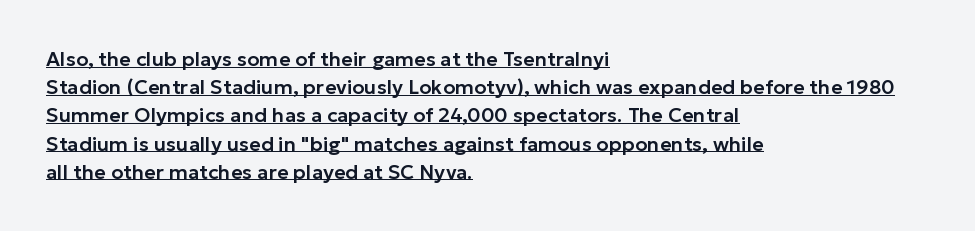
{"italic": "no", "underline": "yes", "align": "left", "line_spacing": "normal", "line_spacing_ratio": 1.41, "letter_spacing": "normal", "letter_spacing_em": 0.0, "glyph_px": 20}
